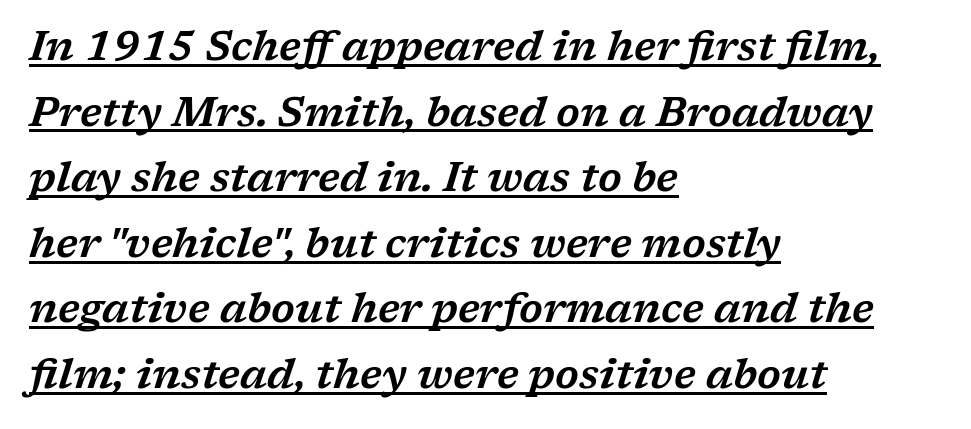
The image shows 41 px wide serif type, italic (leaning right); set left-aligned, normal line spacing (1.6x), normal letter spacing, underlined; low stroke contrast and a medium x-height.
